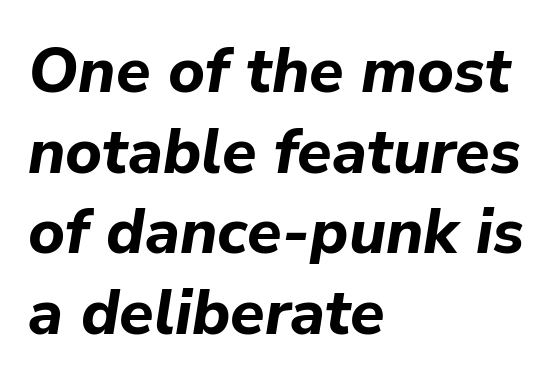
Q: Is the text bold? A: Yes.
Q: Is the text italic (slanted)? A: Yes, it leans right by about 9 degrees.
Q: Is the text underlined? A: No.
Q: How is the paragraph aligned? A: Left-aligned.
Q: Is the spacing between letters normal or unusually wide? A: Normal.
Q: Is the spacing between lines tight, normal or loose? A: Normal.
Q: Width (condensed, normal, or wide)? A: Normal.
Q: Stroke contrast? A: Low.
Q: x-height? A: Medium.
Q: Monospaced? A: No.
